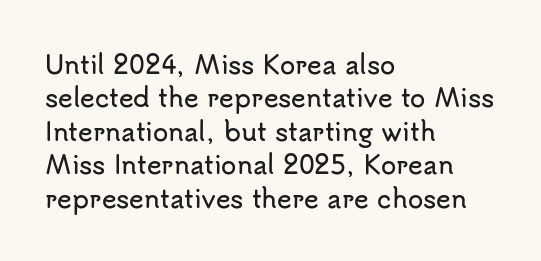
{"italic": "no", "underline": "no", "align": "left", "line_spacing": "normal", "line_spacing_ratio": 1.34, "letter_spacing": "normal", "letter_spacing_em": 0.0, "glyph_px": 25}
